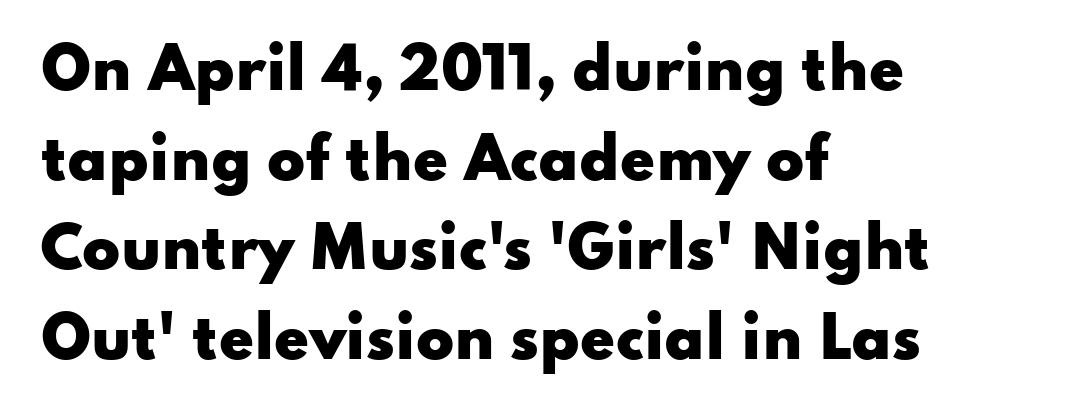
{"serif": "no", "italic": "no", "bold": "yes", "weight": "heavy", "width": "wide", "stroke_contrast": "low", "x_height": "small", "monospaced": "no", "underline": "no", "align": "left", "line_spacing": "normal", "line_spacing_ratio": 1.6, "letter_spacing": "normal", "letter_spacing_em": 0.0, "glyph_px": 56}
